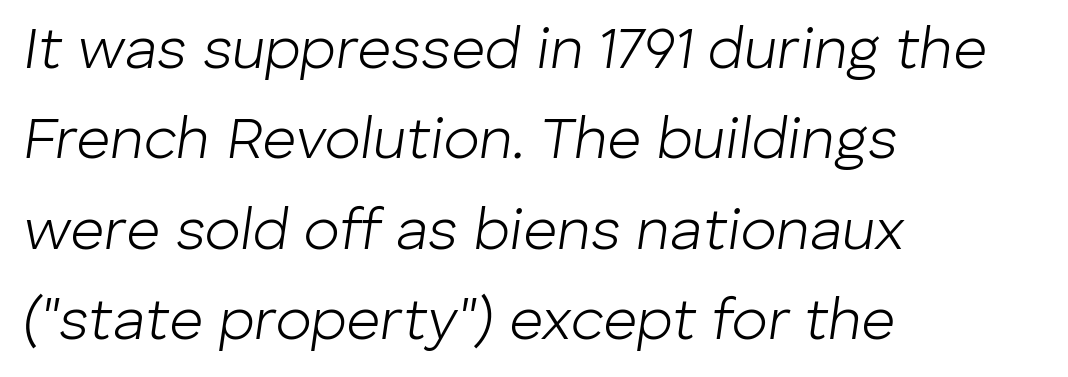
Q: Is the text bold? A: No.
Q: Is the text italic (slanted)? A: Yes, it leans right by about 8 degrees.
Q: Is the text underlined? A: No.
Q: How is the paragraph aligned? A: Left-aligned.
Q: Is the spacing between letters normal or unusually wide? A: Normal.
Q: Is the spacing between lines tight, normal or loose? A: Normal.
Q: Width (condensed, normal, or wide)? A: Normal.
Q: Stroke contrast? A: Low.
Q: x-height? A: Medium.
Q: Monospaced? A: No.
